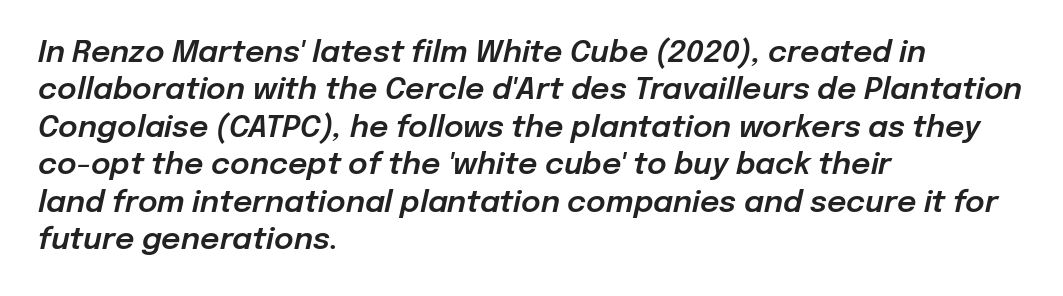
These lines are set flush left with a ragged right edge. Quick note: underline off. Rows of type keep a routine distance in the vertical direction. The face used here has a pronounced slope to its letters. Spacing verdict: proportional, widths tailored to each character.
